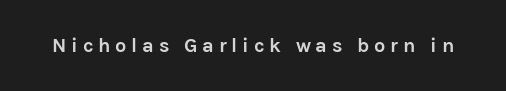
{"italic": "no", "bold": "yes", "underline": "no", "letter_spacing": "wide", "letter_spacing_em": 0.24, "glyph_px": 20}
